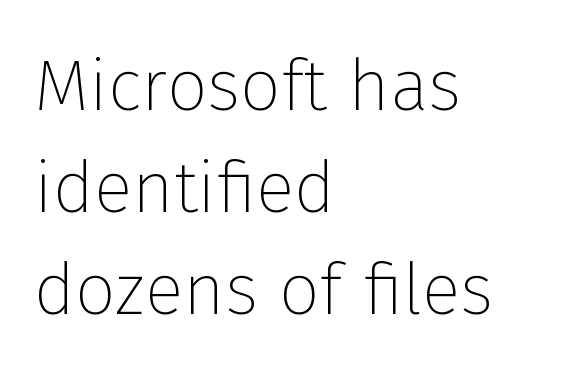
{"serif": "no", "italic": "no", "bold": "no", "weight": "thin", "width": "normal", "stroke_contrast": "low", "x_height": "medium", "monospaced": "no", "underline": "no", "align": "left", "line_spacing": "normal", "line_spacing_ratio": 1.42, "letter_spacing": "normal", "letter_spacing_em": 0.0, "glyph_px": 72}
